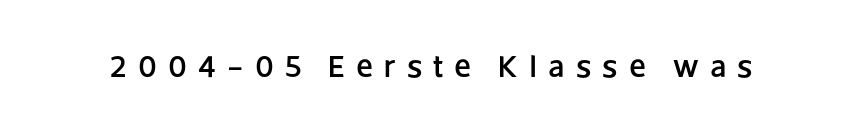
The image shows 31 px sans-serif type, upright; set unusually wide letter spacing (+0.36 em), not underlined; low stroke contrast and a large x-height.
